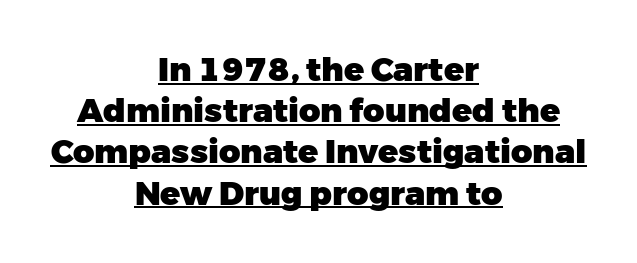
Q: Is the text bold? A: Yes.
Q: Is the text italic (slanted)? A: No, it is upright.
Q: Is the typeface a serif or a sans-serif typeface? A: Sans-serif.
Q: Is the text underlined? A: Yes.
Q: How is the paragraph aligned? A: Centered.
Q: Is the spacing between letters normal or unusually wide? A: Normal.
Q: Is the spacing between lines tight, normal or loose? A: Normal.
Q: Width (condensed, normal, or wide)? A: Normal.
Q: Stroke contrast? A: Low.
Q: x-height? A: Medium.
Q: Monospaced? A: No.
